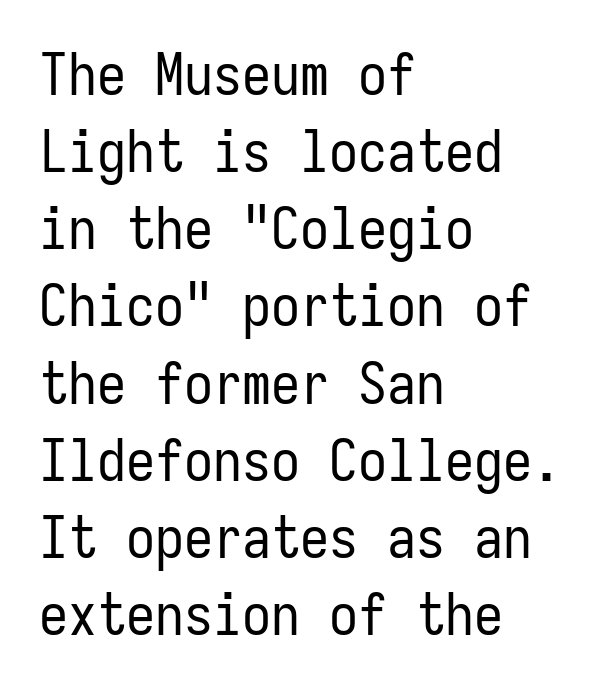
The image shows 58 px regular-weight, condensed sans-serif type, upright, monospaced; set left-aligned, normal line spacing (1.33x), normal letter spacing, not underlined; low stroke contrast and a medium x-height.
